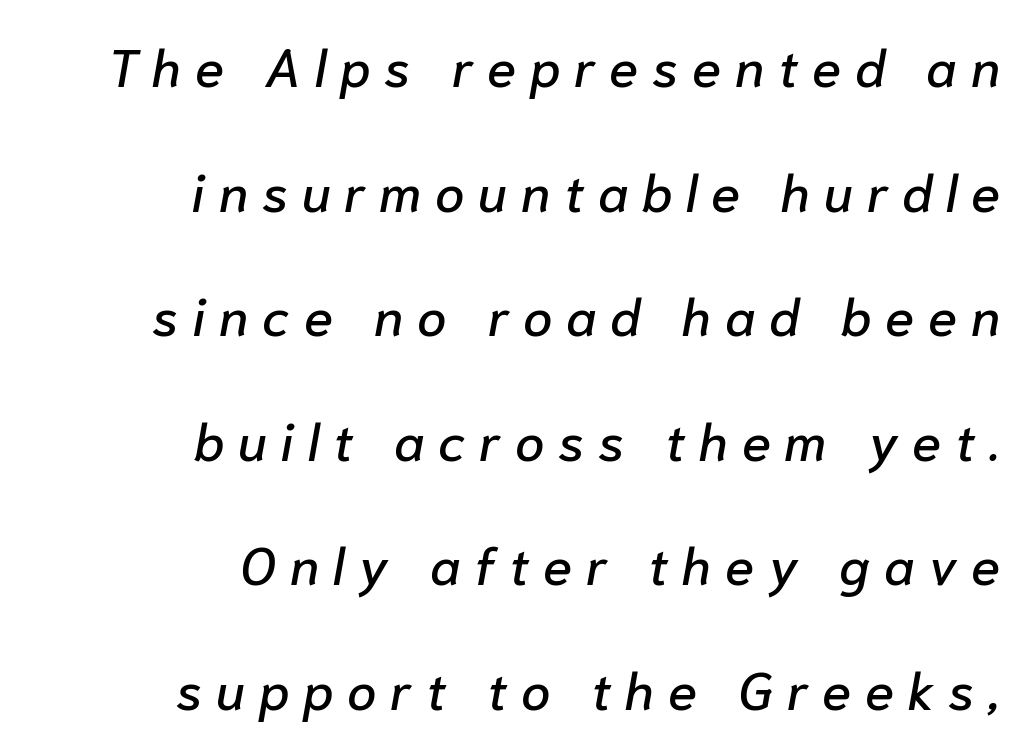
Q: Is the text italic (slanted)? A: Yes, it leans right by about 10 degrees.
Q: Is the text underlined? A: No.
Q: How is the paragraph aligned? A: Right-aligned.
Q: Is the spacing between letters normal or unusually wide? A: Unusually wide.
Q: Is the spacing between lines tight, normal or loose? A: Loose.
Q: Width (condensed, normal, or wide)? A: Normal.
Q: Stroke contrast? A: Low.
Q: x-height? A: Medium.
Q: Monospaced? A: No.
